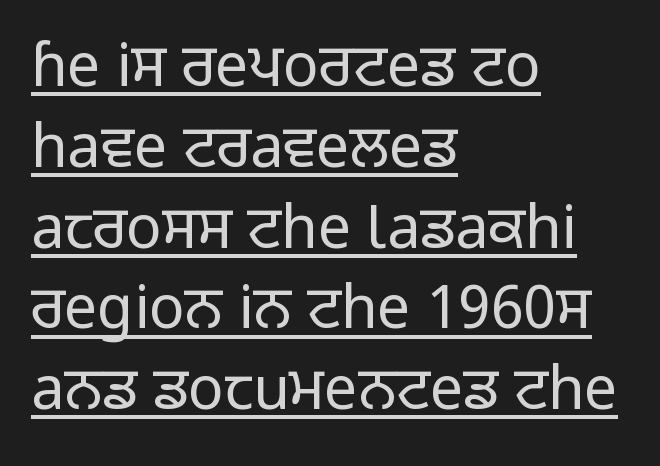
Q: Is the text bold? A: No.
Q: Is the text italic (slanted)? A: No, it is upright.
Q: Is the typeface a serif or a sans-serif typeface? A: Sans-serif.
Q: Is the text underlined? A: Yes.
Q: How is the paragraph aligned? A: Left-aligned.
Q: Is the spacing between letters normal or unusually wide? A: Normal.
Q: Is the spacing between lines tight, normal or loose? A: Normal.
Q: Width (condensed, normal, or wide)? A: Normal.
Q: Stroke contrast? A: Low.
Q: x-height? A: Medium.
Q: Monospaced? A: No.
